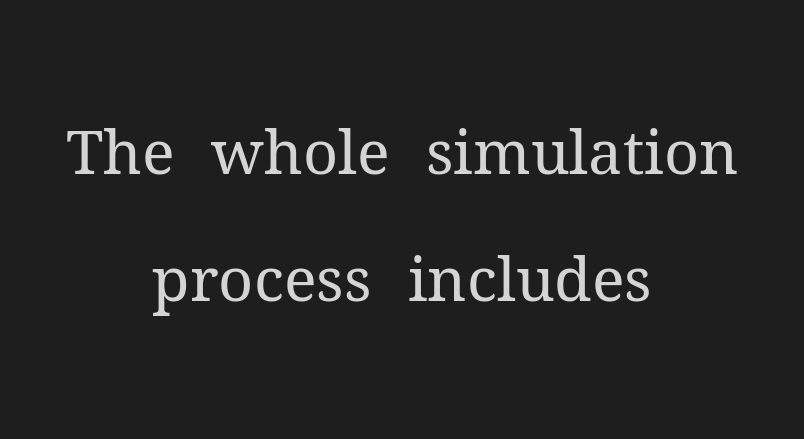
{"serif": "yes", "italic": "no", "bold": "no", "weight": "regular", "width": "normal", "stroke_contrast": "medium", "x_height": "medium", "monospaced": "no", "underline": "no", "align": "center", "line_spacing": "loose", "line_spacing_ratio": 2.09, "letter_spacing": "normal", "letter_spacing_em": 0.0, "glyph_px": 61}
